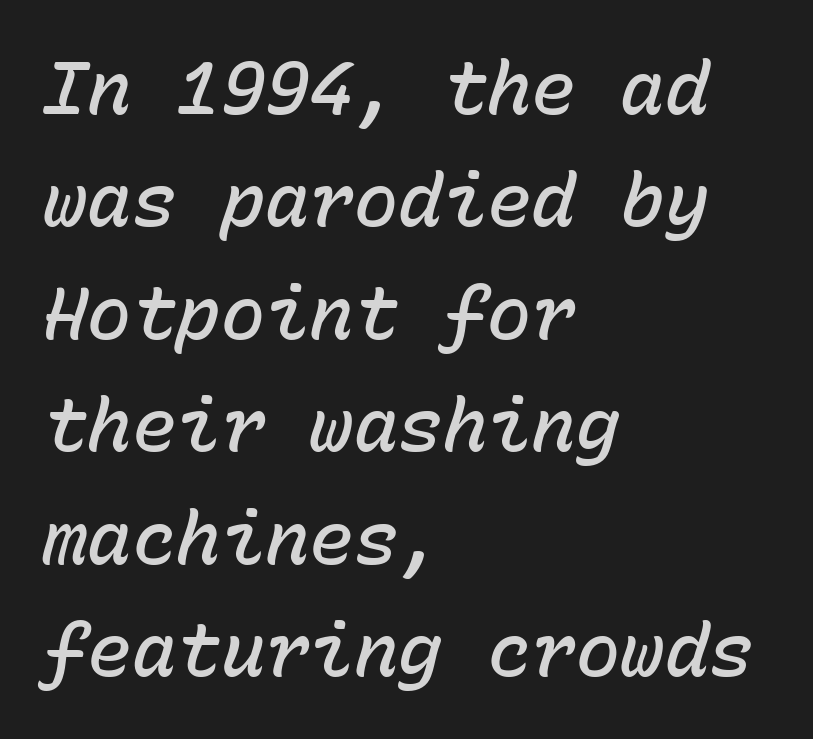
The image shows 74 px semibold type, italic (leaning right), monospaced; set left-aligned, normal line spacing (1.52x), normal letter spacing, not underlined; low stroke contrast and a medium x-height.
